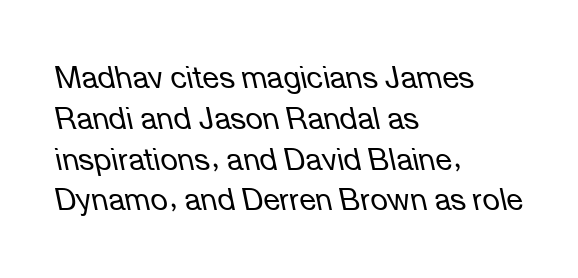
The image shows 30 px regular-weight type, italic (leaning left); set left-aligned, normal line spacing (1.36x), normal letter spacing, not underlined; low stroke contrast and a medium x-height.
